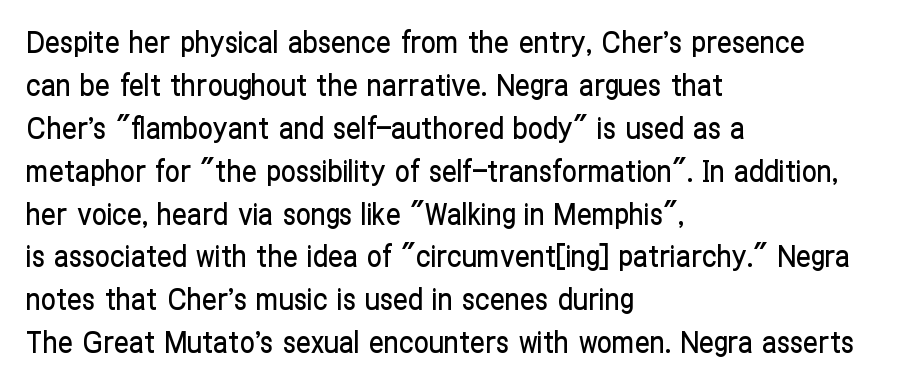
Do the characters align in a grid? No, the font is proportional. A normal amount of white space separates one row of letters from the next. Glyph-to-glyph distance matches everyday printed text. Layout note: lines flush left. Posture: vertical.
